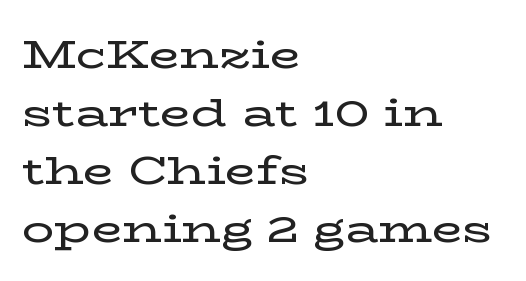
Q: Is the text italic (slanted)? A: No, it is upright.
Q: Is the typeface a serif or a sans-serif typeface? A: Serif.
Q: Is the text underlined? A: No.
Q: How is the paragraph aligned? A: Left-aligned.
Q: Is the spacing between letters normal or unusually wide? A: Normal.
Q: Is the spacing between lines tight, normal or loose? A: Normal.
Q: Width (condensed, normal, or wide)? A: Wide.
Q: Stroke contrast? A: Low.
Q: x-height? A: Medium.
Q: Monospaced? A: No.
